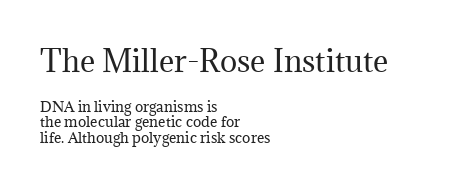
Q: Is the text bold? A: No.
Q: Is the text italic (slanted)? A: No, it is upright.
Q: Is the typeface a serif or a sans-serif typeface? A: Serif.
Q: Is the text underlined? A: No.
Q: How is the paragraph aligned? A: Left-aligned.
Q: Is the spacing between letters normal or unusually wide? A: Normal.
Q: Is the spacing between lines tight, normal or loose? A: Tight.
Q: Which block of text is set in a larger size, the first (top) or the second (bottom)? A: The first (top) one.
Q: Width (condensed, normal, or wide)? A: Normal.
Q: Stroke contrast? A: Medium.
Q: x-height? A: Medium.
Q: Monospaced? A: No.
